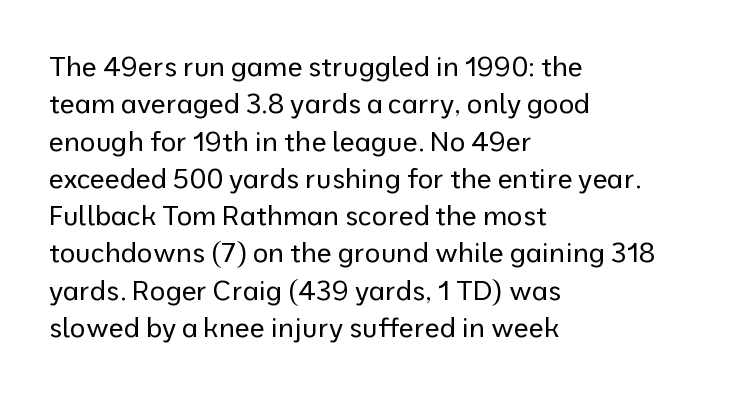
Interline gaps are of average width in this sample. Inter-character spacing is left at the font's built-in metrics. If you drew a line through each stem, it would be perfectly vertical. Words float on clear page, feet unadorned. Each line starts at the same left margin while the right side varies.
